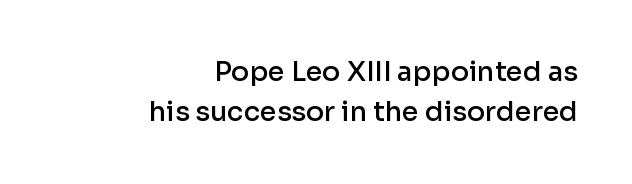
Anything drawn beneath the words? Only blank space. Short and long lines alike share a common ending point at right. This sample uses an upright cut, with every glyph sitting square on the baseline. The face used here is rendered with its standard letterfit. The leading is moderate, giving the passage an even texture. This is moderately heavy type, rendered in semibold.
